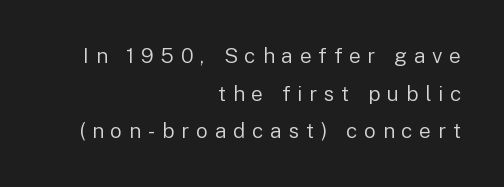
The image shows 21 px text type, upright; set right-aligned, line spacing 1.79x, unusually wide letter spacing (+0.32 em), not underlined.
